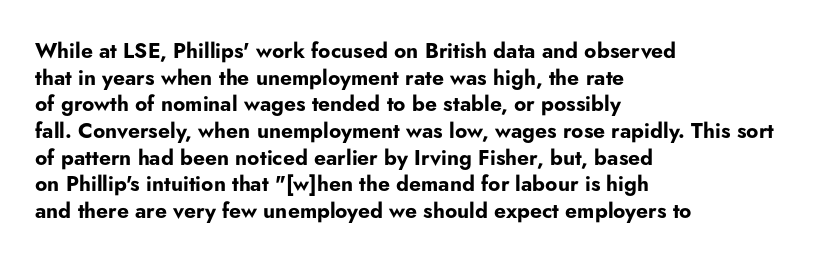
Q: Is the text bold? A: Yes.
Q: Is the text italic (slanted)? A: No, it is upright.
Q: Is the text underlined? A: No.
Q: How is the paragraph aligned? A: Left-aligned.
Q: Is the spacing between letters normal or unusually wide? A: Normal.
Q: Is the spacing between lines tight, normal or loose? A: Normal.
